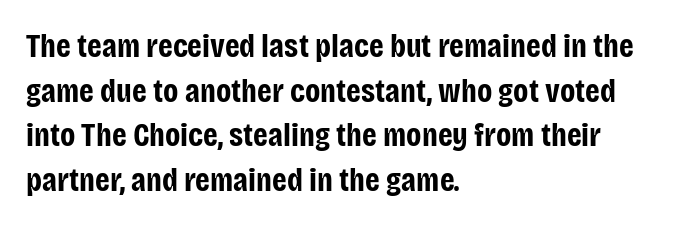
Q: Is the text bold? A: Yes.
Q: Is the text italic (slanted)? A: No, it is upright.
Q: Is the typeface a serif or a sans-serif typeface? A: Sans-serif.
Q: Is the text underlined? A: No.
Q: How is the paragraph aligned? A: Left-aligned.
Q: Is the spacing between letters normal or unusually wide? A: Normal.
Q: Is the spacing between lines tight, normal or loose? A: Normal.
Q: Width (condensed, normal, or wide)? A: Condensed.
Q: Stroke contrast? A: Low.
Q: x-height? A: Large.
Q: Monospaced? A: No.
